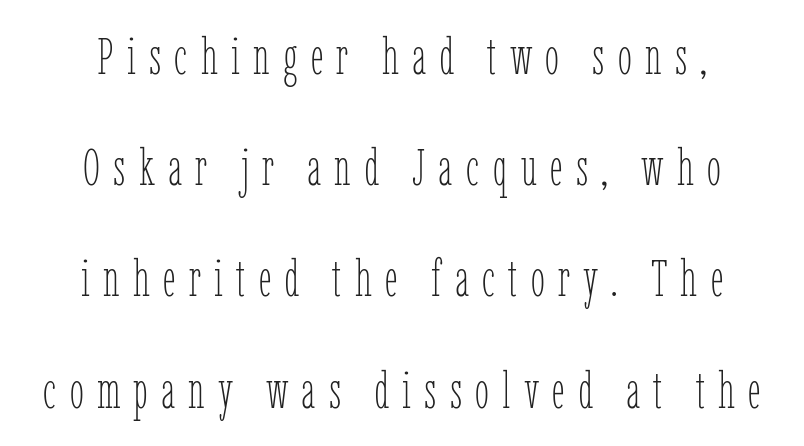
The image shows 51 px thin, condensed type, upright; set centered, loose line spacing (2.18x), unusually wide letter spacing (+0.26 em), not underlined; low stroke contrast and a medium x-height.
